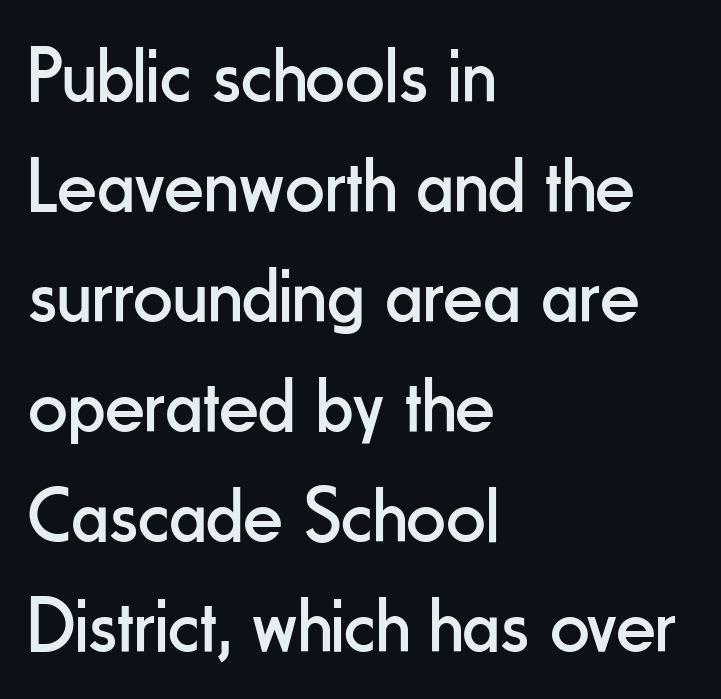
{"serif": "no", "italic": "no", "bold": "no", "weight": "regular", "width": "condensed", "stroke_contrast": "low", "x_height": "small", "monospaced": "no", "underline": "no", "align": "left", "line_spacing": "normal", "line_spacing_ratio": 1.41, "letter_spacing": "normal", "letter_spacing_em": 0.0, "glyph_px": 78}
